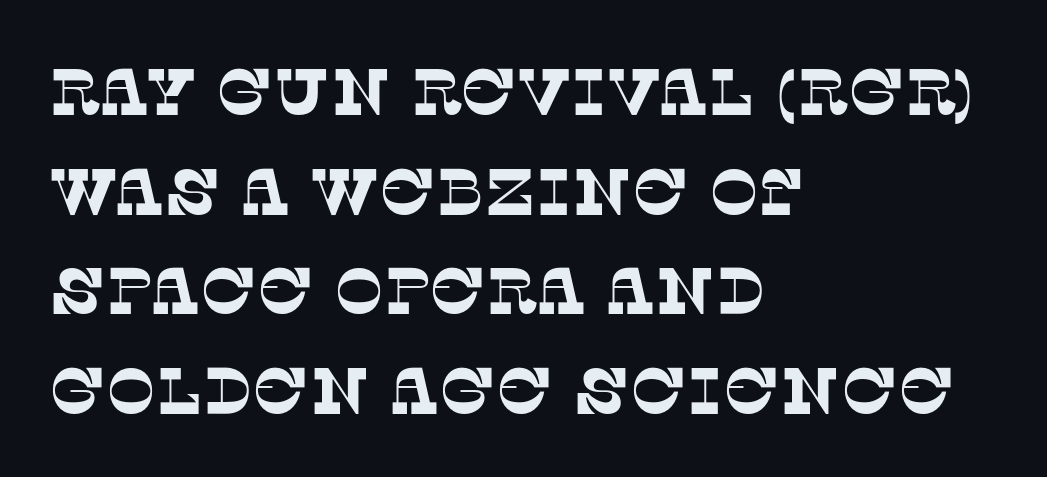
The image shows 66 px serif type; set left-aligned, normal line spacing (1.51x), normal letter spacing, not underlined; low stroke contrast and a large x-height.
